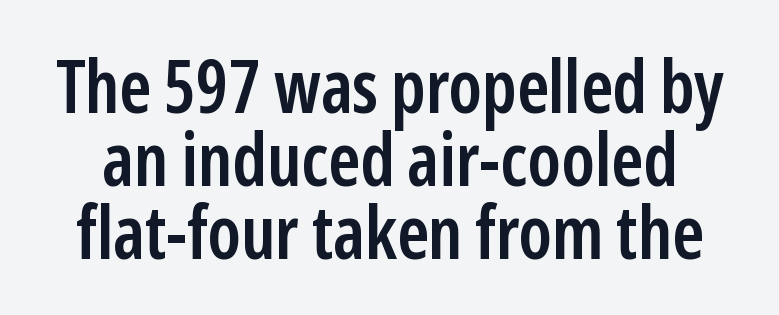
{"serif": "no", "italic": "no", "bold": "semi", "weight": "semibold", "width": "condensed", "stroke_contrast": "low", "x_height": "medium", "monospaced": "no", "underline": "no", "line_spacing": "tight", "line_spacing_ratio": 1.0, "letter_spacing": "normal", "letter_spacing_em": 0.0, "glyph_px": 73}
